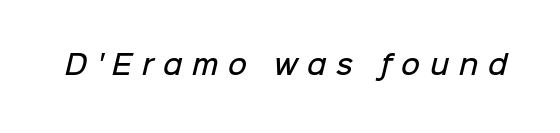
Q: Is the text bold? A: Semi-bold.
Q: Is the text underlined? A: No.
Q: Is the spacing between letters normal or unusually wide? A: Unusually wide.
